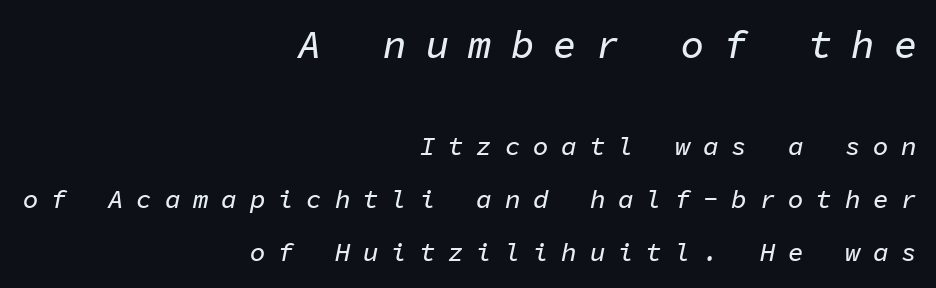
A student would notice the top passage is typeset larger than what follows. Summary of vertical rhythm: relaxed, with wide interline spacing. The passage is arranged like a letterhead date or caption credit — flush right. Bare-footed words on every line.
